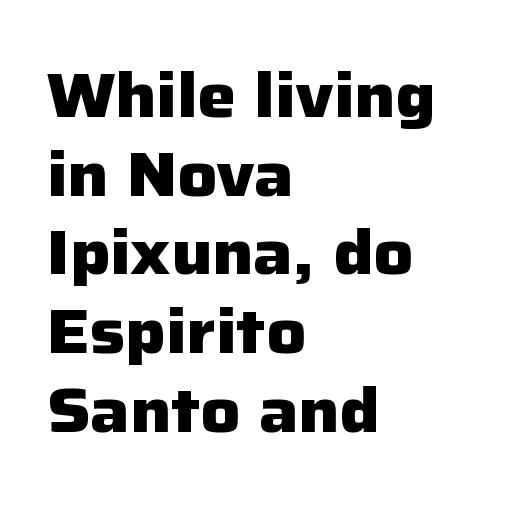
{"serif": "no", "italic": "no", "bold": "yes", "weight": "heavy", "width": "normal", "stroke_contrast": "low", "x_height": "medium", "monospaced": "no", "underline": "no", "align": "left", "line_spacing": "normal", "line_spacing_ratio": 1.29, "letter_spacing": "normal", "letter_spacing_em": 0.0, "glyph_px": 61}
